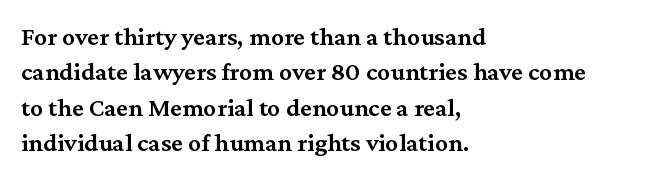
{"italic": "no", "bold": "semi", "underline": "no", "align": "left", "line_spacing": "normal", "line_spacing_ratio": 1.36, "letter_spacing": "normal", "letter_spacing_em": 0.0, "glyph_px": 26}
